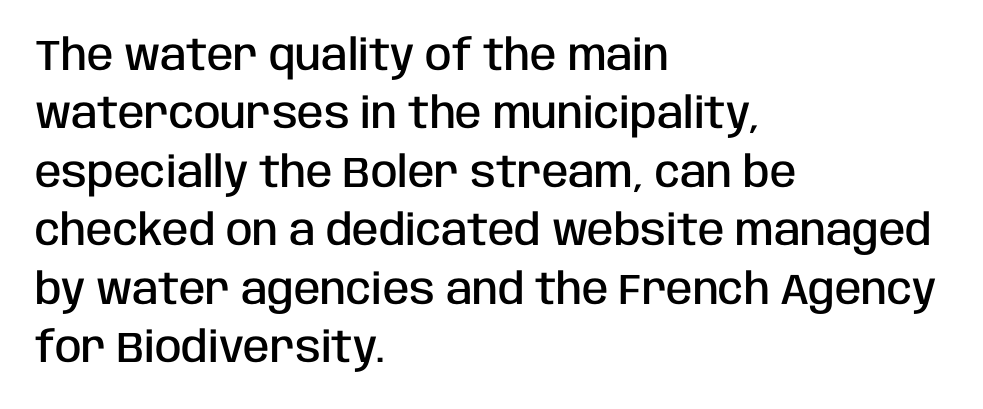
Q: Is the text bold? A: Semi-bold.
Q: Is the text italic (slanted)? A: No, it is upright.
Q: Is the typeface a serif or a sans-serif typeface? A: Sans-serif.
Q: Is the text underlined? A: No.
Q: How is the paragraph aligned? A: Left-aligned.
Q: Is the spacing between letters normal or unusually wide? A: Normal.
Q: Is the spacing between lines tight, normal or loose? A: Normal.
Q: Width (condensed, normal, or wide)? A: Condensed.
Q: Stroke contrast? A: Low.
Q: x-height? A: Large.
Q: Monospaced? A: No.
